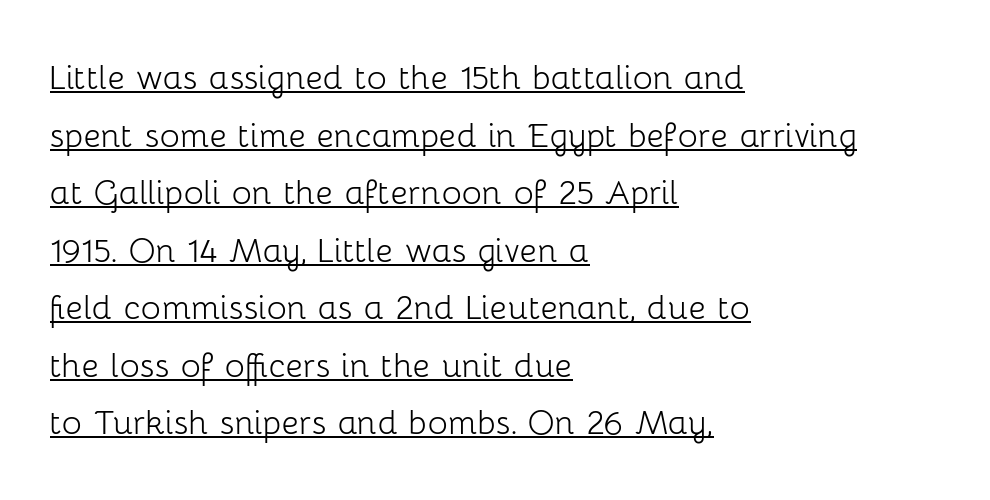
In terms of posture, this sample is upright. Short and long lines alike share a common starting point at left. Stems and bowls with no extra thickness — not bold. The rendering uses a moderate line-height, typical for paragraphs. Each letter keeps its own natural width here, so spacing adapts to shape.
